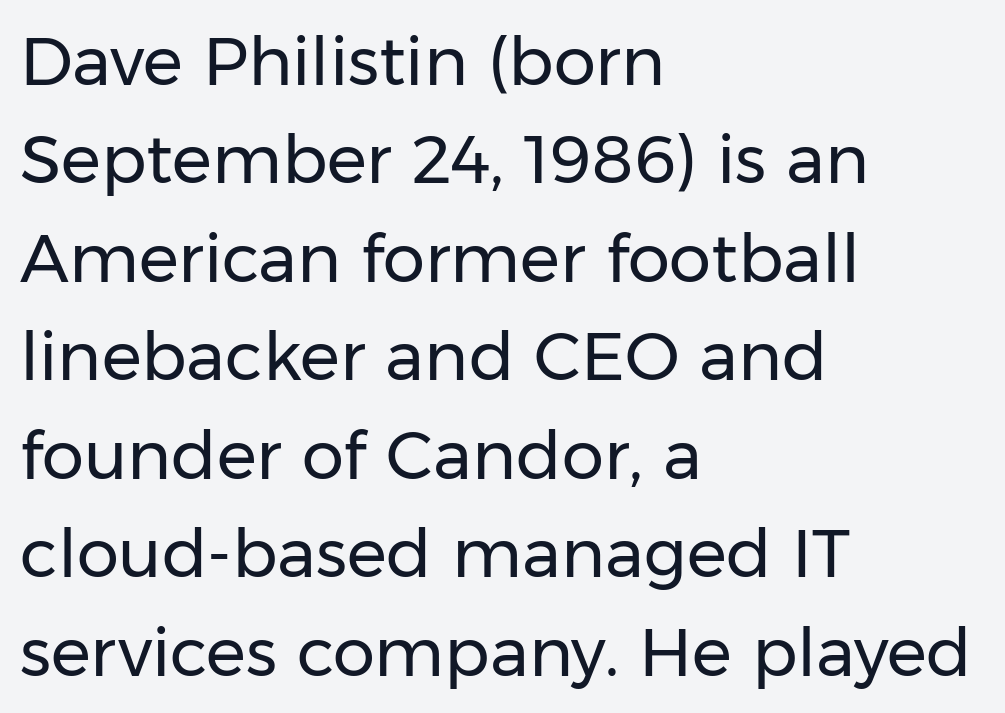
Q: Is the text bold? A: No.
Q: Is the text italic (slanted)? A: No, it is upright.
Q: Is the typeface a serif or a sans-serif typeface? A: Sans-serif.
Q: Is the text underlined? A: No.
Q: How is the paragraph aligned? A: Left-aligned.
Q: Is the spacing between letters normal or unusually wide? A: Normal.
Q: Is the spacing between lines tight, normal or loose? A: Normal.
Q: Width (condensed, normal, or wide)? A: Normal.
Q: Stroke contrast? A: Low.
Q: x-height? A: Medium.
Q: Monospaced? A: No.
